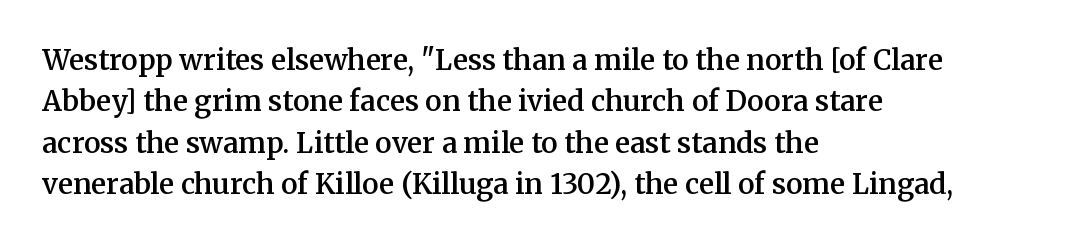
Q: Is the text bold? A: Semi-bold.
Q: Is the text italic (slanted)? A: No, it is upright.
Q: Is the typeface a serif or a sans-serif typeface? A: Serif.
Q: Is the text underlined? A: No.
Q: How is the paragraph aligned? A: Left-aligned.
Q: Is the spacing between letters normal or unusually wide? A: Normal.
Q: Is the spacing between lines tight, normal or loose? A: Normal.
Q: Width (condensed, normal, or wide)? A: Normal.
Q: Stroke contrast? A: Medium.
Q: x-height? A: Medium.
Q: Monospaced? A: No.
